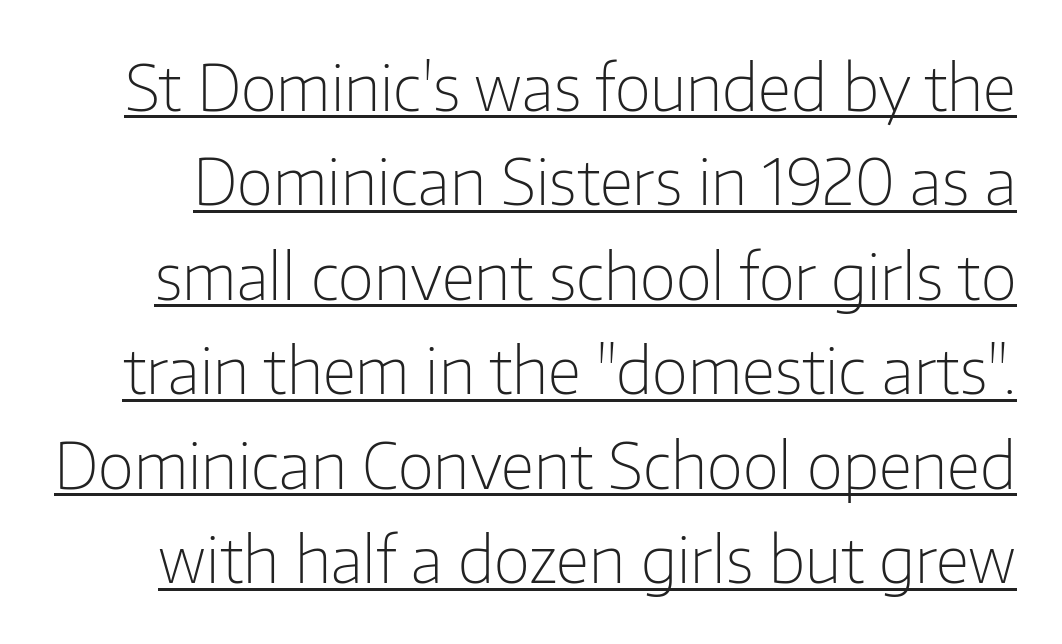
The letters advance in unequal steps, a hallmark of proportional type. Stem width sits at or under what a default text font uses. Grotesque or geometric, the face here clearly has no serifs. The rendered words wear a rule along their underside. Students, observe: this is what conventionally led text looks like. Posture: upright roman.
